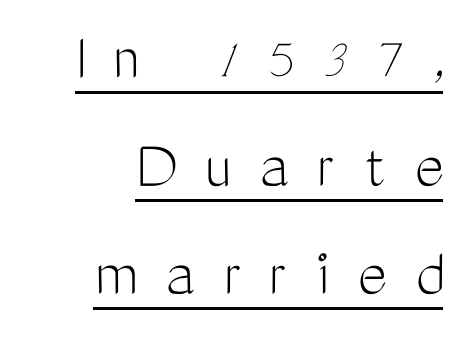
{"serif": "no", "italic": "no", "bold": "no", "weight": "light", "width": "condensed", "stroke_contrast": "medium", "x_height": "medium", "monospaced": "no", "underline": "yes", "align": "right", "line_spacing": "normal", "line_spacing_ratio": 1.54, "letter_spacing": "wide", "letter_spacing_em": 0.4, "glyph_px": 70}
